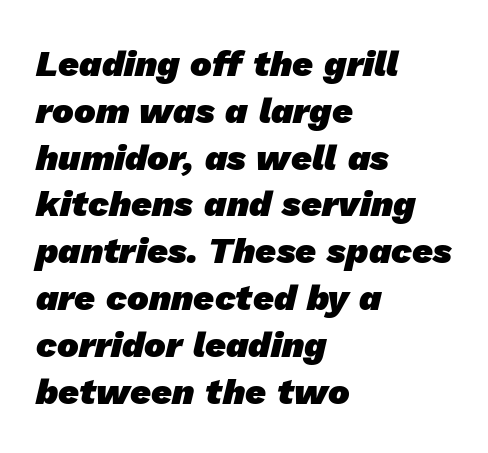
{"serif": "no", "bold": "yes", "weight": "heavy", "width": "normal", "stroke_contrast": "low", "x_height": "medium", "monospaced": "no", "underline": "no", "align": "left", "line_spacing": "normal", "line_spacing_ratio": 1.3, "letter_spacing": "normal", "letter_spacing_em": 0.0, "glyph_px": 36}
